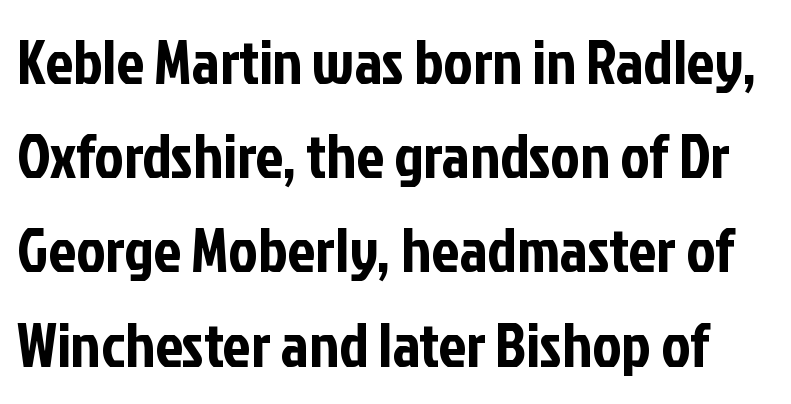
Q: Is the text italic (slanted)? A: No, it is upright.
Q: Is the typeface a serif or a sans-serif typeface? A: Sans-serif.
Q: Is the text underlined? A: No.
Q: Is the spacing between letters normal or unusually wide? A: Normal.
Q: Is the spacing between lines tight, normal or loose? A: Normal.
Q: Width (condensed, normal, or wide)? A: Condensed.
Q: Stroke contrast? A: Low.
Q: x-height? A: Medium.
Q: Monospaced? A: No.
